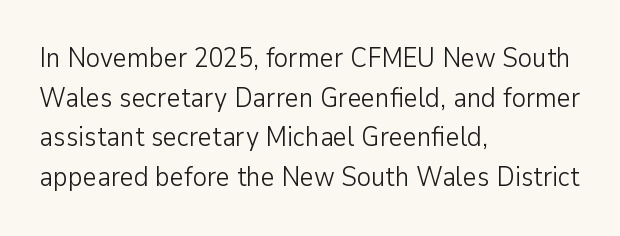
Notice how descenders clear the ascenders below comfortably — that's standard leading. Inter-character spacing is left at the font's built-in metrics. Bare-footed words on every line. The strokes are not fattened; the text isn't bold. A student would call this left alignment; a typographer would say flush left, rag right.
